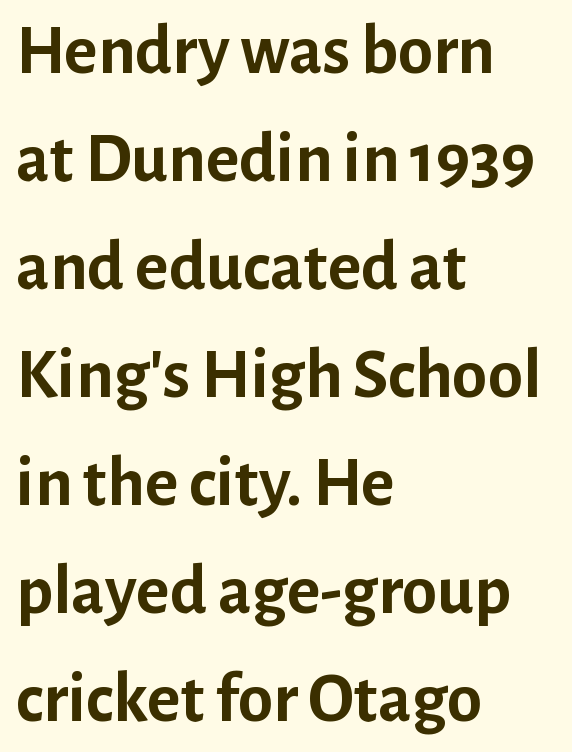
The image shows 71 px semibold sans-serif type, upright; set left-aligned, normal line spacing (1.52x), normal letter spacing, not underlined; low stroke contrast and a medium x-height.
